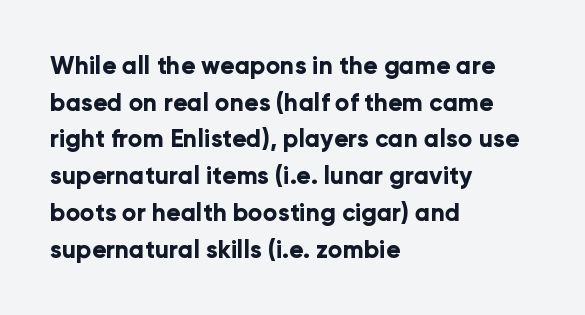
{"italic": "no", "bold": "yes", "underline": "no", "align": "left", "line_spacing": "normal", "line_spacing_ratio": 1.53, "letter_spacing": "normal", "letter_spacing_em": 0.0, "glyph_px": 24}
